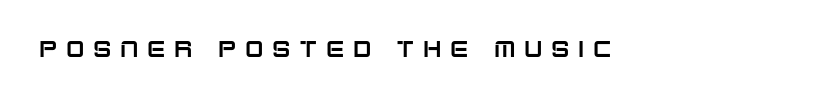
The image shows 22 px text type, upright; set unusually wide letter spacing (+0.39 em), not underlined.
